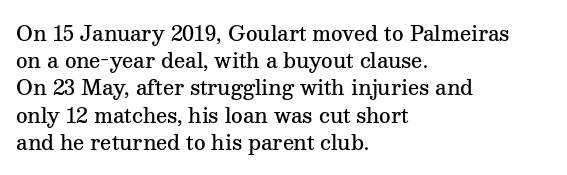
Normally led — the rows are evenly, conventionally spaced. The baseline area is clear. The passage shown is semibold, sitting just below true bold. Style check: upright.
